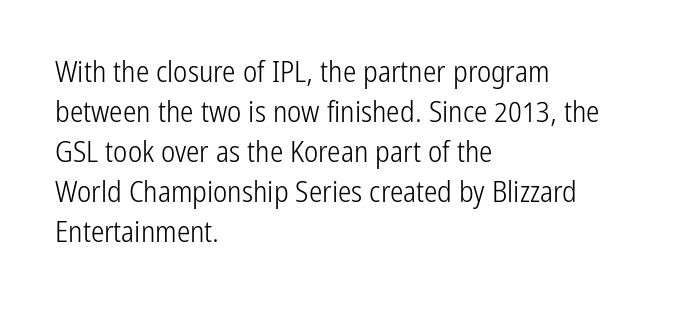
Q: Is the text bold? A: No.
Q: Is the text italic (slanted)? A: No, it is upright.
Q: Is the typeface a serif or a sans-serif typeface? A: Sans-serif.
Q: Is the text underlined? A: No.
Q: How is the paragraph aligned? A: Left-aligned.
Q: Is the spacing between letters normal or unusually wide? A: Normal.
Q: Is the spacing between lines tight, normal or loose? A: Normal.
Q: Width (condensed, normal, or wide)? A: Condensed.
Q: Stroke contrast? A: Low.
Q: x-height? A: Medium.
Q: Monospaced? A: No.
